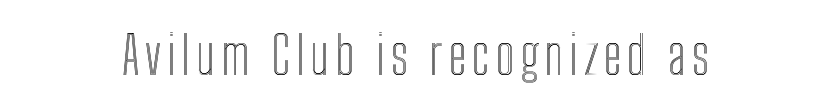
Q: Is the text italic (slanted)? A: No, it is upright.
Q: Is the text underlined? A: No.
Q: How is the paragraph aligned? A: Centered.
Q: Width (condensed, normal, or wide)? A: Condensed.
Q: x-height? A: Medium.
Q: Monospaced? A: No.
